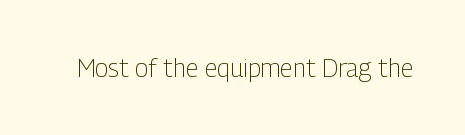
{"italic": "no", "bold": "no", "underline": "no", "letter_spacing": "normal", "letter_spacing_em": 0.0, "glyph_px": 25}
